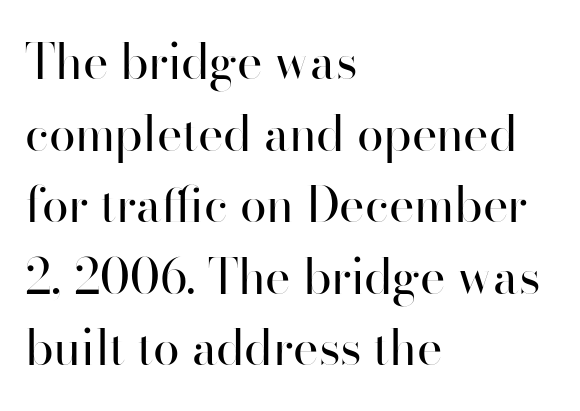
Q: Is the text bold? A: No.
Q: Is the text italic (slanted)? A: No, it is upright.
Q: Is the typeface a serif or a sans-serif typeface? A: Sans-serif.
Q: Is the text underlined? A: No.
Q: How is the paragraph aligned? A: Left-aligned.
Q: Is the spacing between letters normal or unusually wide? A: Normal.
Q: Is the spacing between lines tight, normal or loose? A: Normal.
Q: Width (condensed, normal, or wide)? A: Normal.
Q: Stroke contrast? A: High.
Q: x-height? A: Small.
Q: Monospaced? A: No.
